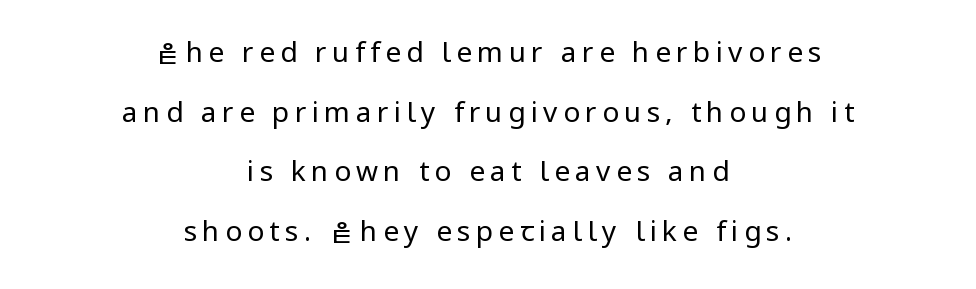
{"serif": "no", "italic": "no", "bold": "no", "weight": "regular", "width": "normal", "stroke_contrast": "low", "x_height": "medium", "monospaced": "no", "underline": "no", "align": "center", "line_spacing": "loose", "line_spacing_ratio": 2.13, "glyph_px": 28}
